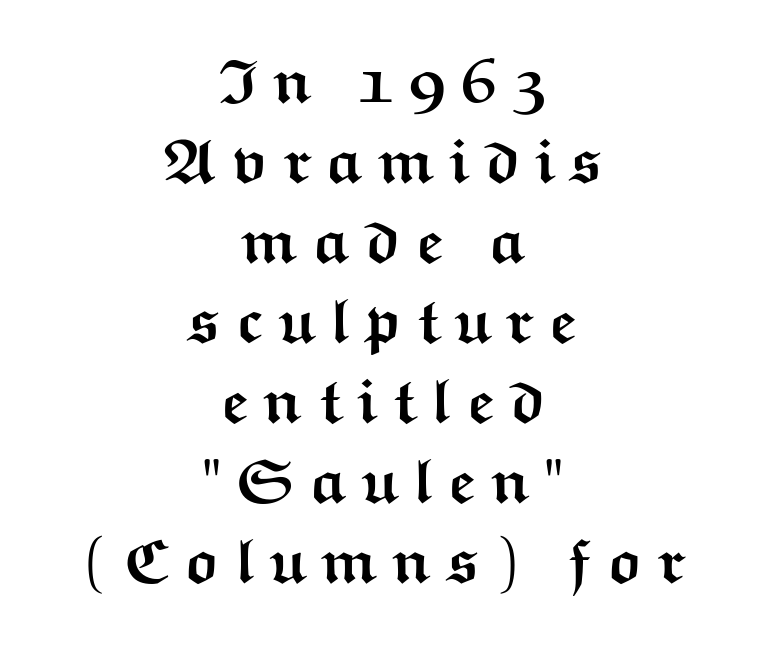
The image shows 63 px semibold, wide sans-serif type, upright; set centered, normal line spacing (1.27x), unusually wide letter spacing (+0.22 em), not underlined; medium stroke contrast and a medium x-height.
